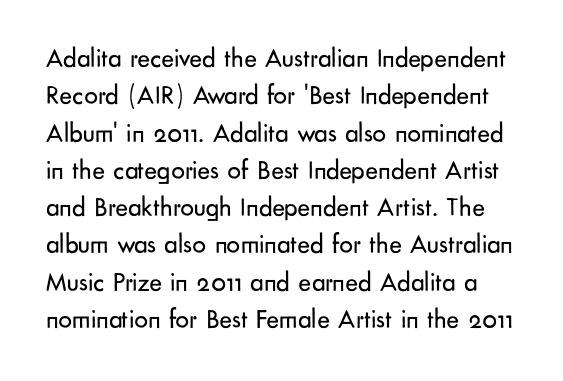
You can tell it's not italic because the verticals are truly vertical. The vertical gap from one line to the next is medium. Check the space under the baseline: it is left empty. Bold? No — there's no thickening of the strokes.
